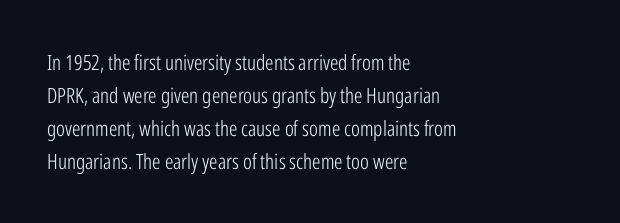
Q: Is the text bold? A: No.
Q: Is the text italic (slanted)? A: No, it is upright.
Q: Is the text underlined? A: No.
Q: How is the paragraph aligned? A: Left-aligned.
Q: Is the spacing between letters normal or unusually wide? A: Normal.
Q: Is the spacing between lines tight, normal or loose? A: Normal.
